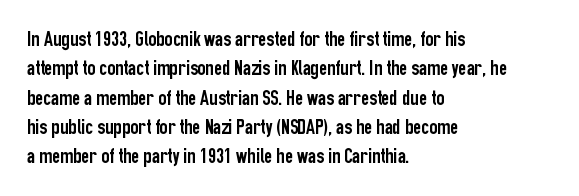
Q: Is the text italic (slanted)? A: No, it is upright.
Q: Is the text underlined? A: No.
Q: How is the paragraph aligned? A: Left-aligned.
Q: Is the spacing between letters normal or unusually wide? A: Normal.
Q: Is the spacing between lines tight, normal or loose? A: Normal.
